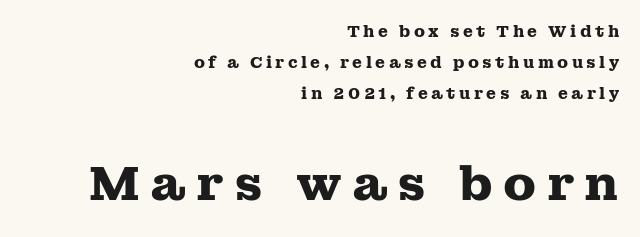
{"serif": "yes", "italic": "no", "bold": "yes", "weight": "heavy", "width": "wide", "stroke_contrast": "medium", "x_height": "medium", "monospaced": "no", "underline": "no", "align": "right", "line_spacing": "loose", "line_spacing_ratio": 1.93, "letter_spacing": "wide", "letter_spacing_em": 0.21, "larger_block": "second", "size_ratio": 3.0, "glyph_px": 48}
